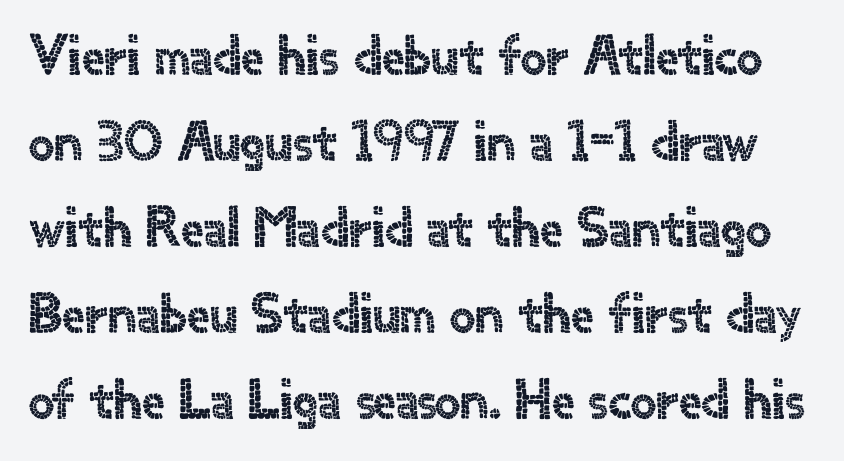
The image shows 57 px sans-serif type, upright; set normal line spacing (1.51x), normal letter spacing, not underlined; a small x-height.
